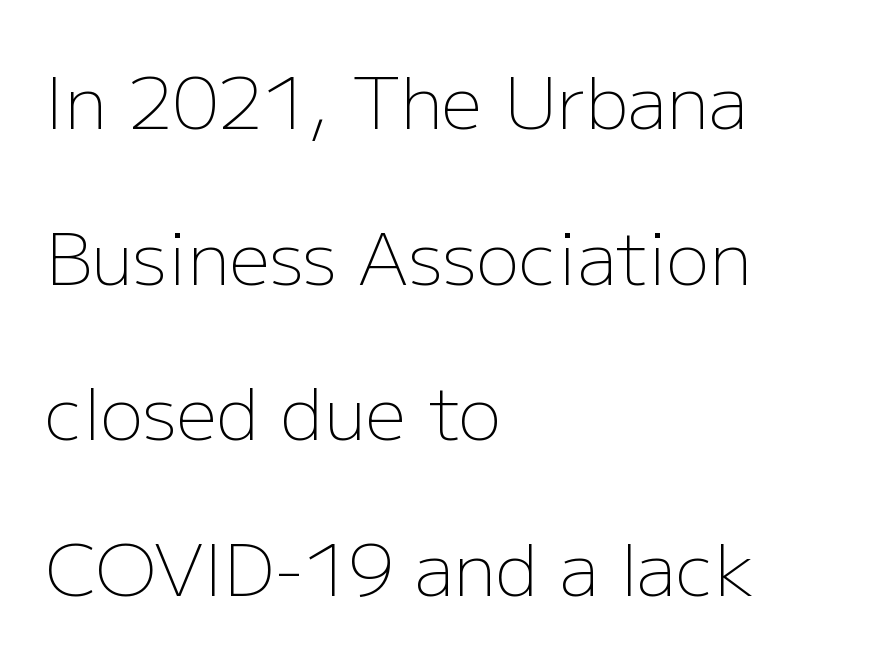
The image shows 72 px light sans-serif type, upright; set left-aligned, loose line spacing (2.16x), normal letter spacing, not underlined; low stroke contrast and a medium x-height.
